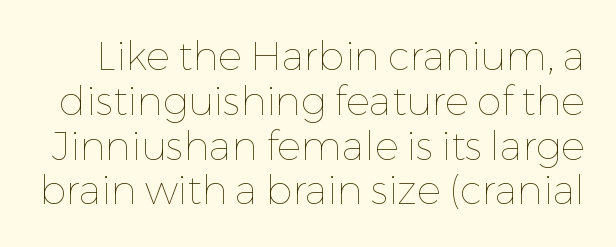
{"italic": "no", "bold": "no", "weight": "thin", "width": "normal", "stroke_contrast": "low", "x_height": "medium", "monospaced": "no", "underline": "no", "line_spacing": "tight", "line_spacing_ratio": 1.12, "letter_spacing": "normal", "letter_spacing_em": 0.0, "glyph_px": 40}
